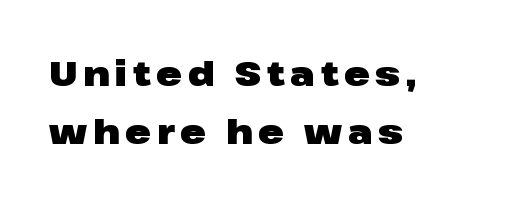
Q: Is the text bold? A: Yes.
Q: Is the text italic (slanted)? A: No, it is upright.
Q: Is the typeface a serif or a sans-serif typeface? A: Sans-serif.
Q: Is the text underlined? A: No.
Q: How is the paragraph aligned? A: Left-aligned.
Q: Is the spacing between lines tight, normal or loose? A: Normal.
Q: Width (condensed, normal, or wide)? A: Wide.
Q: Stroke contrast? A: Low.
Q: x-height? A: Medium.
Q: Monospaced? A: No.
